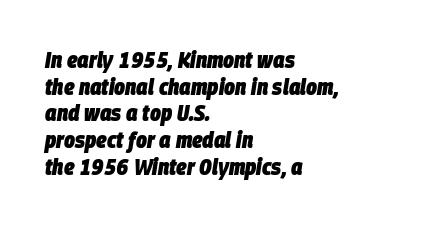
{"italic": "yes", "lean": "right", "slant_degrees": 9, "bold": "yes", "underline": "no", "align": "left", "line_spacing_ratio": 1.16, "letter_spacing": "normal", "letter_spacing_em": 0.0, "glyph_px": 23}
